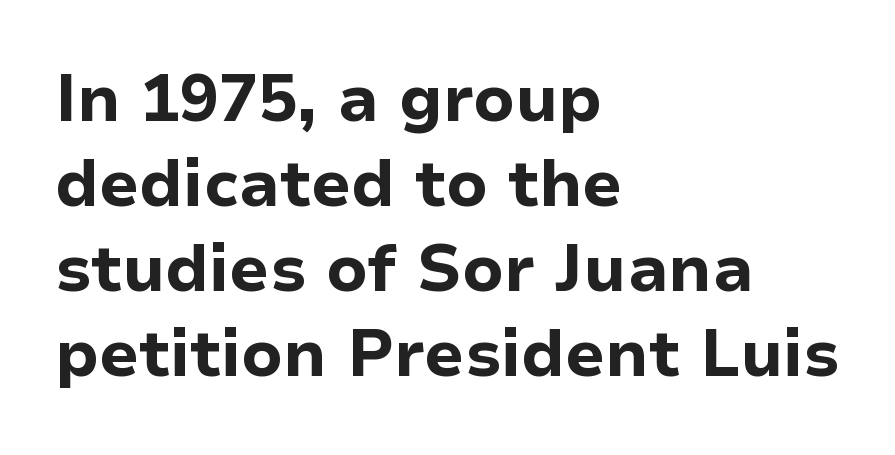
The image shows 65 px bold sans-serif type, upright; set left-aligned, normal line spacing (1.31x), normal letter spacing, not underlined; low stroke contrast and a medium x-height.
